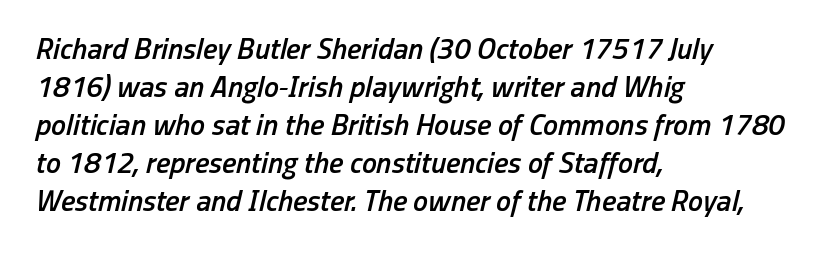
{"italic": "yes", "lean": "right", "slant_degrees": 13, "bold": "semi", "weight": "semibold", "width": "condensed", "stroke_contrast": "low", "x_height": "medium", "monospaced": "no", "underline": "no", "align": "left", "line_spacing": "normal", "line_spacing_ratio": 1.27, "letter_spacing": "normal", "letter_spacing_em": 0.0, "glyph_px": 30}
